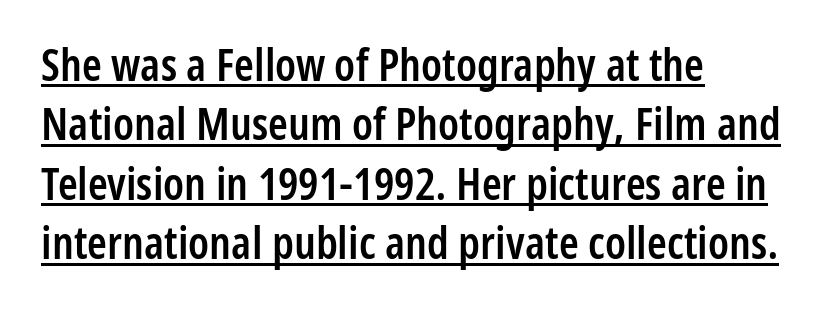
Check the space under the baseline: a stroke is drawn there. This sample uses plain, unmodified letter spacing. Teacher's note: observe the even left margin — that is flush-left alignment. Regarding leading, the lines here are spaced in the standard way.
